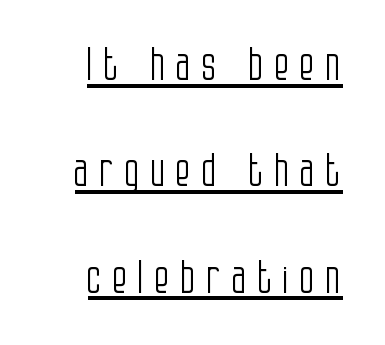
Q: Is the text bold? A: No.
Q: Is the text italic (slanted)? A: No, it is upright.
Q: Is the typeface a serif or a sans-serif typeface? A: Sans-serif.
Q: Is the text underlined? A: Yes.
Q: Is the spacing between letters normal or unusually wide? A: Unusually wide.
Q: Is the spacing between lines tight, normal or loose? A: Loose.
Q: Width (condensed, normal, or wide)? A: Condensed.
Q: Stroke contrast? A: Low.
Q: x-height? A: Large.
Q: Monospaced? A: No.
